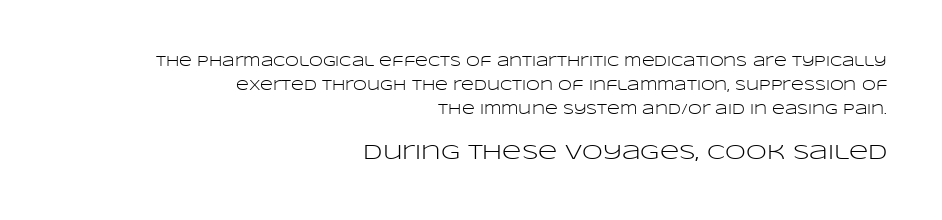
{"italic": "no", "bold": "no", "underline": "no", "align": "right", "line_spacing": "normal", "line_spacing_ratio": 1.7, "letter_spacing": "normal", "letter_spacing_em": 0.0, "larger_block": "second", "size_ratio": 1.5, "glyph_px": 21}
